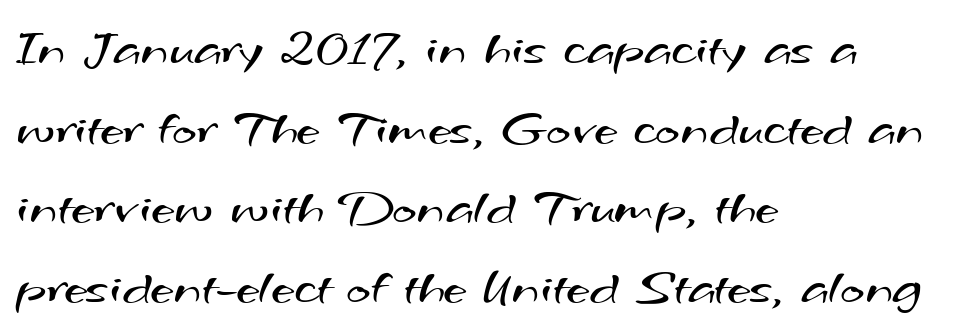
Q: Is the text bold? A: No.
Q: Is the typeface a serif or a sans-serif typeface? A: Sans-serif.
Q: Is the text underlined? A: No.
Q: How is the paragraph aligned? A: Left-aligned.
Q: Is the spacing between letters normal or unusually wide? A: Normal.
Q: Is the spacing between lines tight, normal or loose? A: Normal.
Q: Width (condensed, normal, or wide)? A: Wide.
Q: Stroke contrast? A: Medium.
Q: x-height? A: Small.
Q: Monospaced? A: No.
